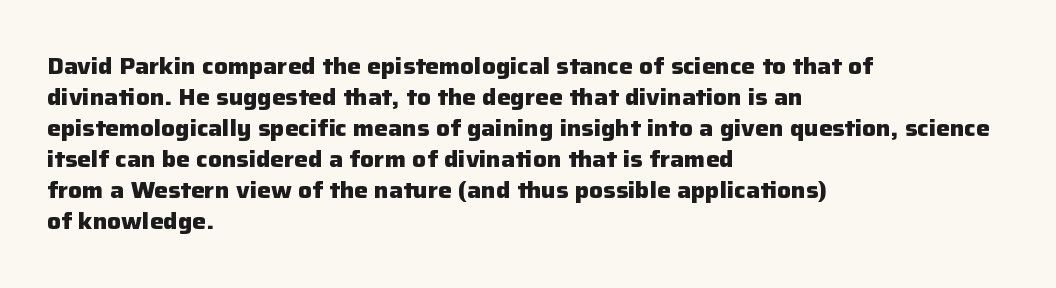
The image shows 23 px bold type, upright; set left-aligned, normal line spacing (1.35x), normal letter spacing, not underlined.
